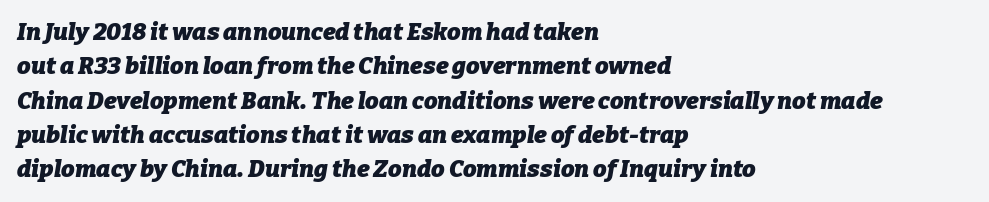
The image shows 24 px bold type, italic (leaning right); set left-aligned, normal line spacing (1.43x), normal letter spacing, not underlined.
